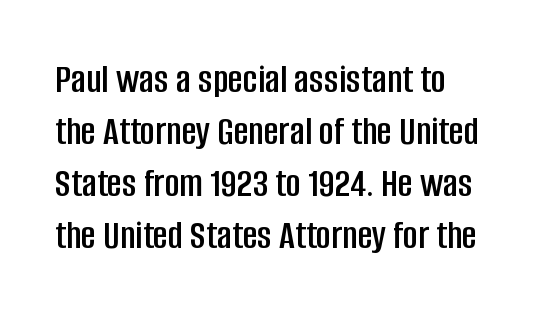
In terms of letterspacing, this is plain default setting. Spacing verdict: proportional, widths tailored to each character. This is the regular roman posture of the typeface. Any mark beneath the type? The region is blank. Compared with a centered layout, this one pins lines to the left instead.
